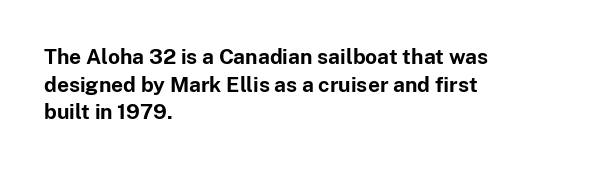
{"italic": "no", "bold": "yes", "underline": "no", "align": "left", "line_spacing": "normal", "line_spacing_ratio": 1.31, "letter_spacing": "normal", "letter_spacing_em": 0.0, "glyph_px": 21}
